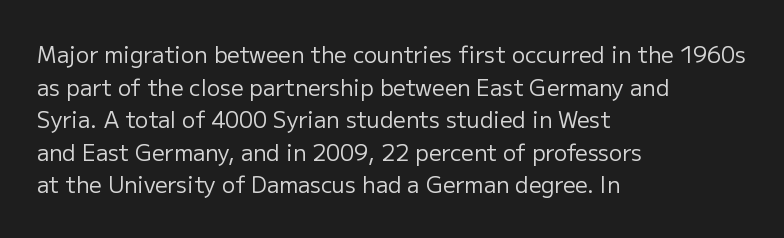
{"italic": "no", "bold": "no", "underline": "no", "align": "left", "line_spacing": "normal", "line_spacing_ratio": 1.48, "letter_spacing": "normal", "letter_spacing_em": 0.0, "glyph_px": 22}
